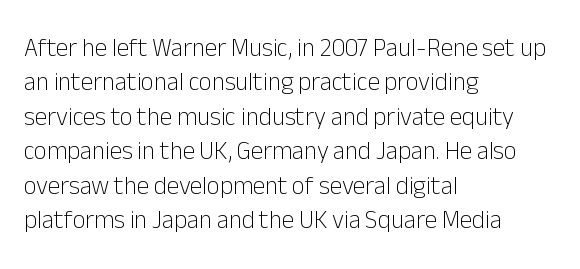
The image shows 25 px text type, upright; set left-aligned, normal line spacing (1.38x), normal letter spacing, not underlined.
